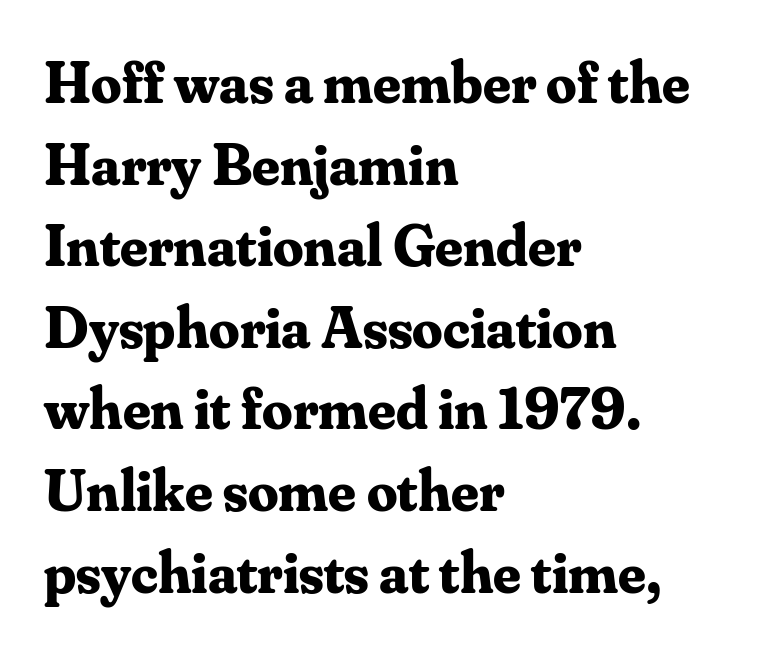
Q: Is the text bold? A: Yes.
Q: Is the text italic (slanted)? A: No, it is upright.
Q: Is the typeface a serif or a sans-serif typeface? A: Serif.
Q: Is the text underlined? A: No.
Q: How is the paragraph aligned? A: Left-aligned.
Q: Is the spacing between letters normal or unusually wide? A: Normal.
Q: Is the spacing between lines tight, normal or loose? A: Normal.
Q: Width (condensed, normal, or wide)? A: Normal.
Q: Stroke contrast? A: Medium.
Q: x-height? A: Small.
Q: Monospaced? A: No.
